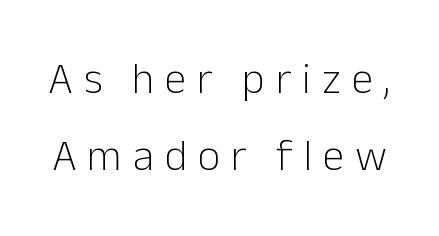
{"serif": "no", "italic": "no", "bold": "no", "weight": "light", "width": "normal", "stroke_contrast": "low", "x_height": "medium", "monospaced": "no", "underline": "no", "line_spacing_ratio": 1.75, "letter_spacing": "wide", "letter_spacing_em": 0.24, "glyph_px": 44}
